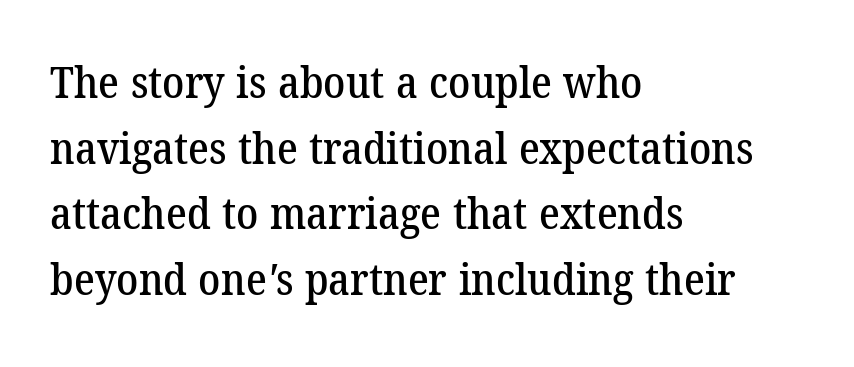
The image shows 44 px serif type; set left-aligned, normal line spacing (1.49x), normal letter spacing, not underlined; low stroke contrast and a medium x-height.
